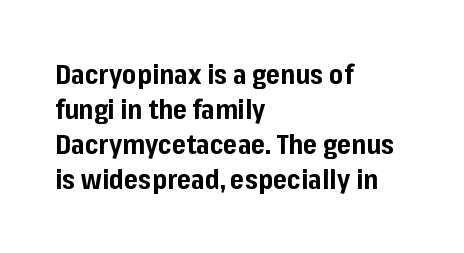
Q: Is the text bold? A: Yes.
Q: Is the text italic (slanted)? A: No, it is upright.
Q: Is the text underlined? A: No.
Q: How is the paragraph aligned? A: Left-aligned.
Q: Is the spacing between letters normal or unusually wide? A: Normal.
Q: Is the spacing between lines tight, normal or loose? A: Normal.
